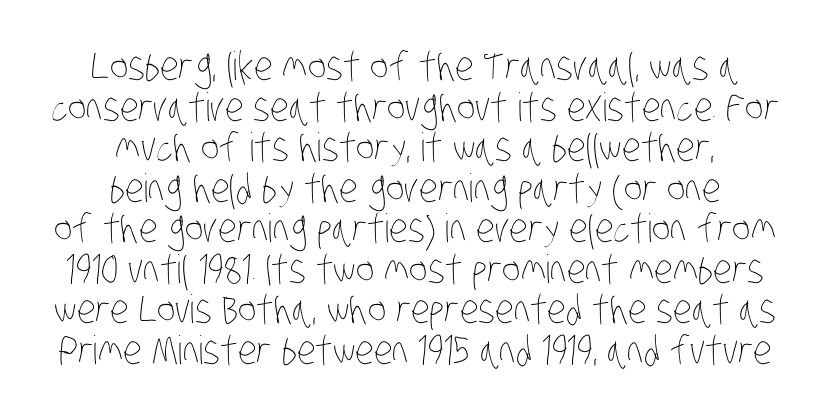
Q: Is the text bold? A: No.
Q: Is the text underlined? A: No.
Q: How is the paragraph aligned? A: Centered.
Q: Is the spacing between letters normal or unusually wide? A: Normal.
Q: Is the spacing between lines tight, normal or loose? A: Tight.
Q: Width (condensed, normal, or wide)? A: Condensed.
Q: Stroke contrast? A: Low.
Q: x-height? A: Large.
Q: Monospaced? A: No.
